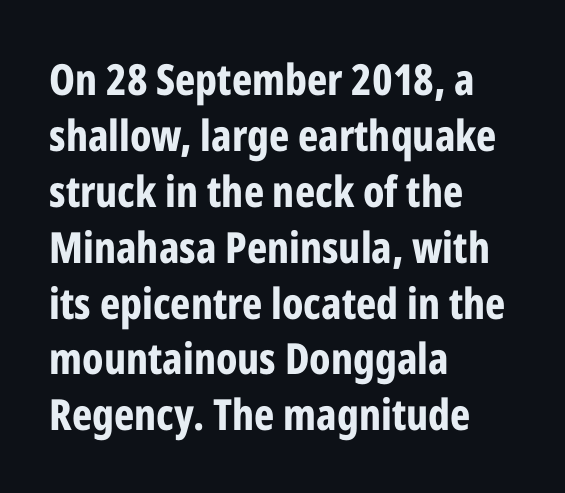
The image shows 43 px bold, condensed sans-serif type, upright; set left-aligned, normal line spacing (1.3x), normal letter spacing, not underlined; low stroke contrast and a medium x-height.
